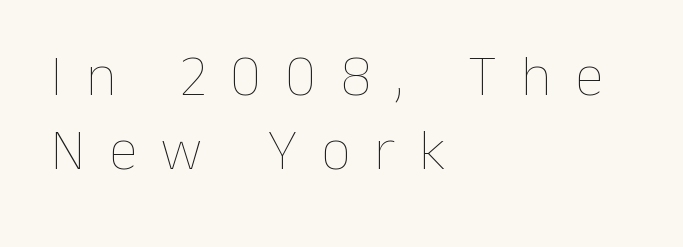
Bold? No — there's no thickening of the strokes. Horizontally, the lines are justified to the leading edge only. What's the leading like? Ordinary, nothing unusual. Is the letter spacing exaggerated? Yes — the characters are pushed far apart. The axis of the letterforms is exactly vertical.
